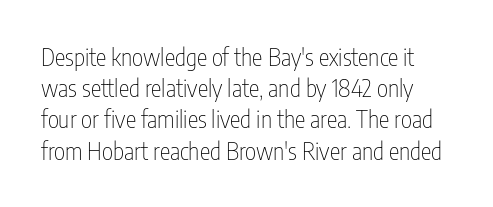
The image shows 24 px text type, upright; set normal line spacing (1.3x), normal letter spacing, not underlined.
